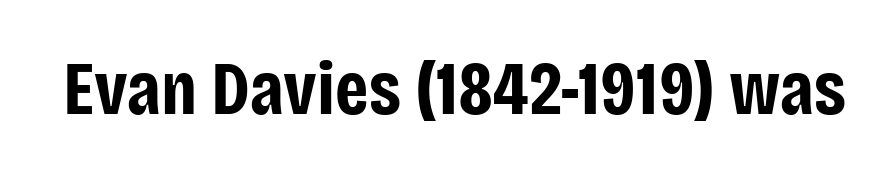
Q: Is the text bold? A: Yes.
Q: Is the text italic (slanted)? A: No, it is upright.
Q: Is the typeface a serif or a sans-serif typeface? A: Sans-serif.
Q: Is the text underlined? A: No.
Q: Is the spacing between letters normal or unusually wide? A: Normal.
Q: Width (condensed, normal, or wide)? A: Condensed.
Q: Stroke contrast? A: Low.
Q: x-height? A: Large.
Q: Monospaced? A: No.
